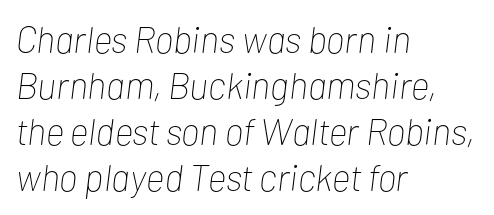
Clear beneath every line of the passage. Do the characters align in a grid? No, the font is proportional. The letterforms sit shoulder to shoulder at normal distance. This sample uses an oblique cut, with every glyph tilted off the vertical. Ink coverage per letter is moderate at most. This sample is left-justified, so line endings fall wherever the words run out.
